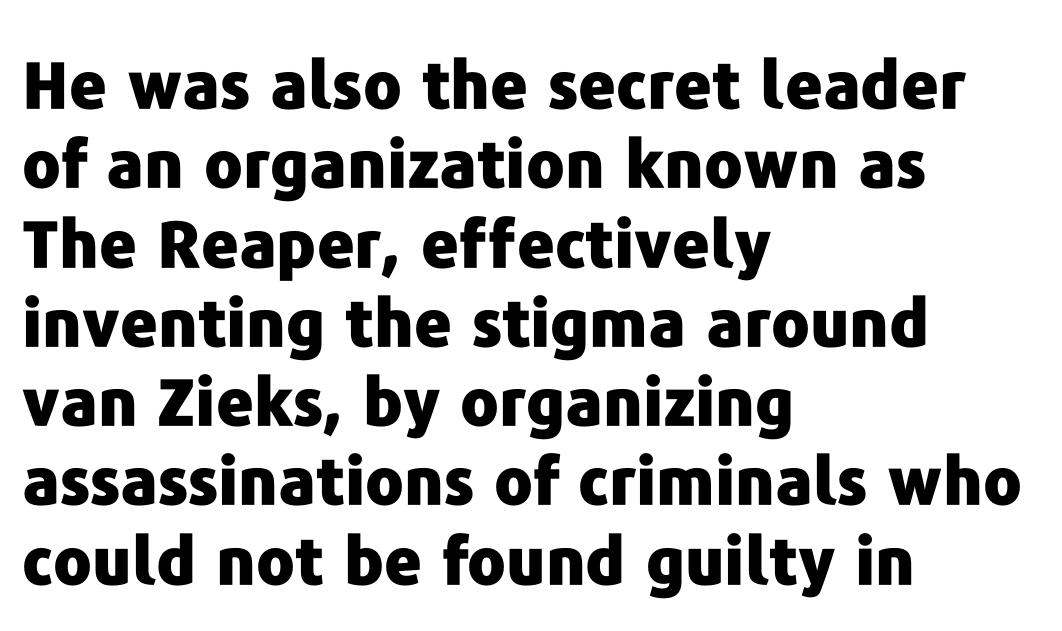
{"serif": "no", "italic": "no", "bold": "yes", "weight": "heavy", "width": "normal", "stroke_contrast": "low", "x_height": "medium", "monospaced": "no", "underline": "no", "align": "left", "line_spacing_ratio": 1.22, "letter_spacing": "normal", "letter_spacing_em": 0.0, "glyph_px": 65}
